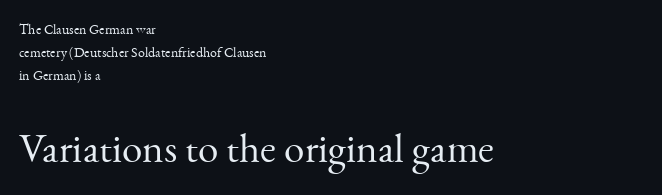
Q: Is the text bold? A: No.
Q: Is the text italic (slanted)? A: No, it is upright.
Q: Is the typeface a serif or a sans-serif typeface? A: Serif.
Q: Is the text underlined? A: No.
Q: How is the paragraph aligned? A: Left-aligned.
Q: Is the spacing between letters normal or unusually wide? A: Normal.
Q: Is the spacing between lines tight, normal or loose? A: Normal.
Q: Which block of text is set in a larger size, the first (top) or the second (bottom)? A: The second (bottom) one.
Q: Width (condensed, normal, or wide)? A: Normal.
Q: Stroke contrast? A: Medium.
Q: x-height? A: Small.
Q: Monospaced? A: No.
